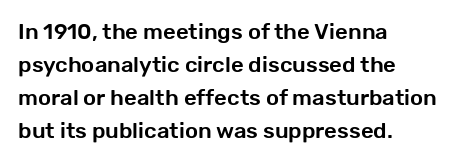
{"italic": "no", "underline": "no", "align": "left", "line_spacing": "normal", "line_spacing_ratio": 1.5, "letter_spacing": "normal", "letter_spacing_em": 0.0, "glyph_px": 22}
